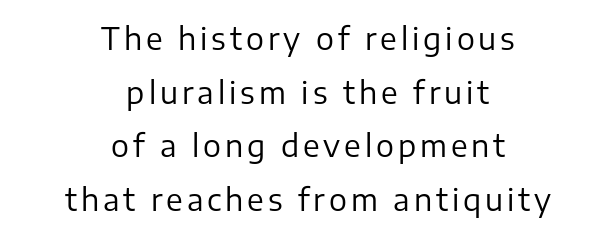
I'd call this a sans setting — the letters go barefoot. These lines are centered, leaving both edges ragged. The weight would be labelled regular, book, light, or lighter still. The axis of the letterforms is exactly vertical. Descender tails drop into unmarked territory.
